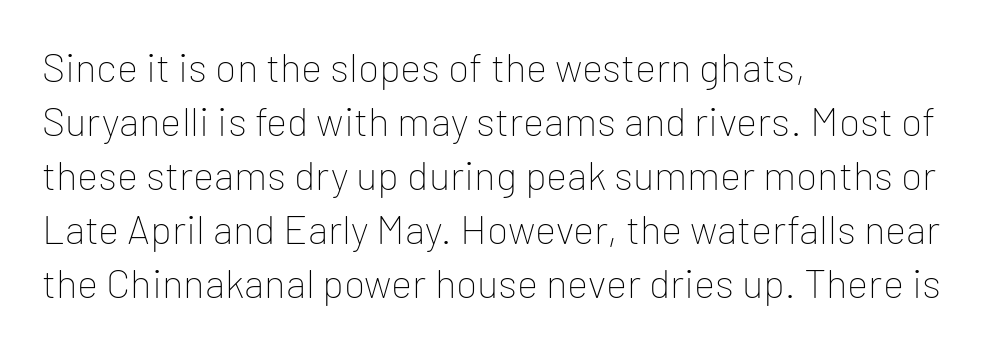
Q: Is the text bold? A: No.
Q: Is the text italic (slanted)? A: No, it is upright.
Q: Is the typeface a serif or a sans-serif typeface? A: Sans-serif.
Q: Is the text underlined? A: No.
Q: How is the paragraph aligned? A: Left-aligned.
Q: Is the spacing between letters normal or unusually wide? A: Normal.
Q: Is the spacing between lines tight, normal or loose? A: Normal.
Q: Width (condensed, normal, or wide)? A: Normal.
Q: Stroke contrast? A: Low.
Q: x-height? A: Medium.
Q: Monospaced? A: No.
